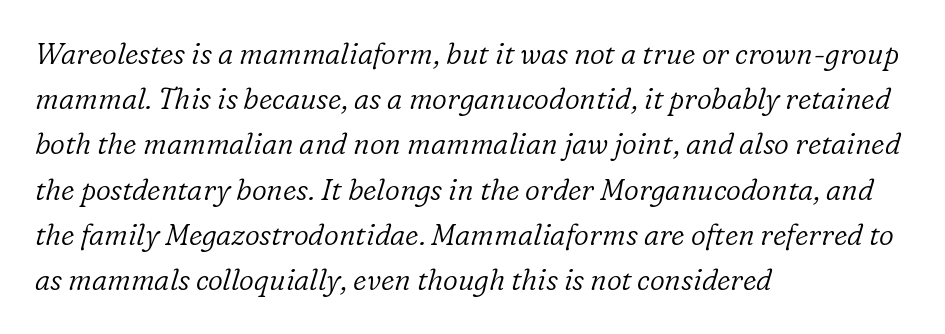
Q: Is the text bold? A: No.
Q: Is the text italic (slanted)? A: Yes, it leans right by about 16 degrees.
Q: Is the typeface a serif or a sans-serif typeface? A: Serif.
Q: Is the text underlined? A: No.
Q: How is the paragraph aligned? A: Left-aligned.
Q: Is the spacing between letters normal or unusually wide? A: Normal.
Q: Is the spacing between lines tight, normal or loose? A: Normal.
Q: Width (condensed, normal, or wide)? A: Normal.
Q: Stroke contrast? A: Low.
Q: x-height? A: Medium.
Q: Monospaced? A: No.
